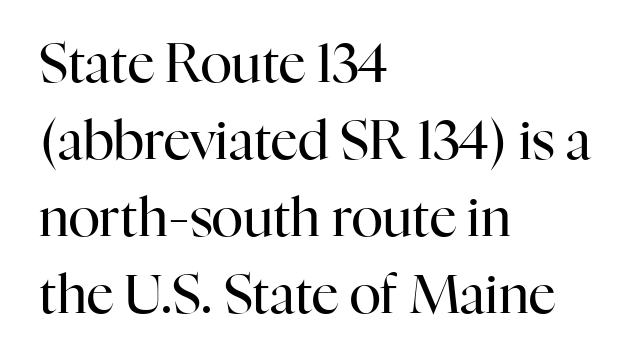
The image shows 53 px regular-weight serif type, upright; set left-aligned, normal line spacing (1.45x), normal letter spacing, not underlined; high stroke contrast and a medium x-height.
